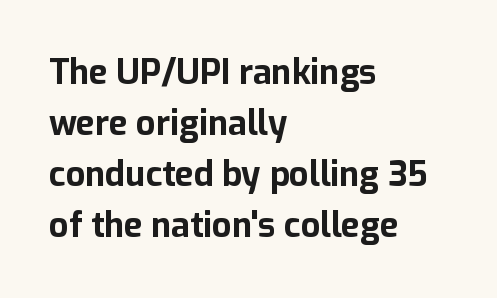
{"serif": "no", "italic": "no", "bold": "yes", "weight": "bold", "width": "normal", "stroke_contrast": "low", "x_height": "medium", "monospaced": "no", "underline": "no", "align": "left", "line_spacing": "normal", "line_spacing_ratio": 1.5, "letter_spacing": "normal", "letter_spacing_em": 0.0, "glyph_px": 34}
